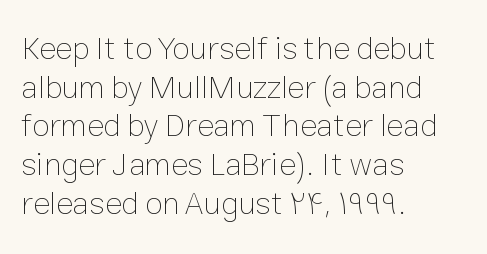
{"italic": "no", "bold": "no", "weight": "thin", "width": "normal", "stroke_contrast": "low", "x_height": "medium", "monospaced": "no", "underline": "no", "align": "left", "line_spacing_ratio": 1.21, "letter_spacing": "normal", "letter_spacing_em": 0.0, "glyph_px": 32}
